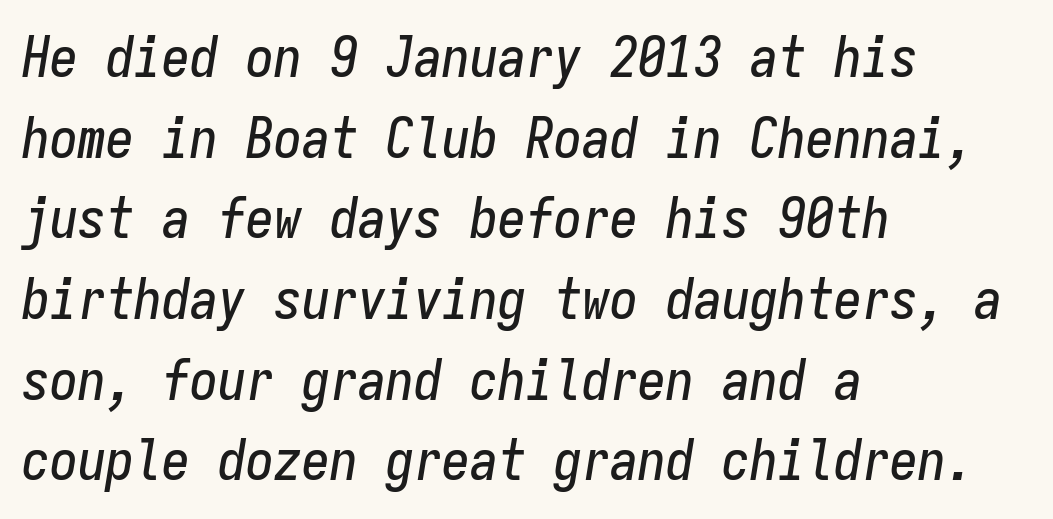
The image shows 56 px condensed type, italic (leaning right), monospaced; set left-aligned, normal line spacing (1.44x), normal letter spacing, not underlined; low stroke contrast and a medium x-height.
